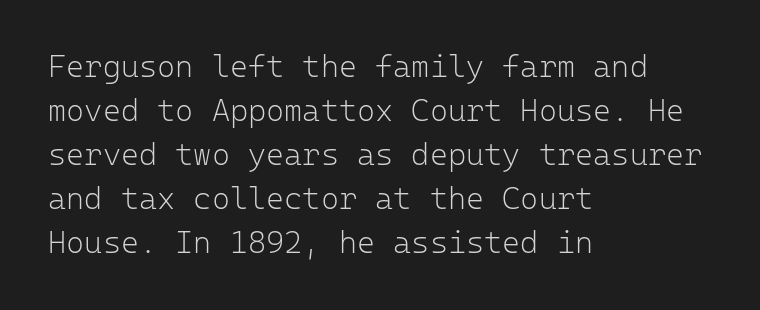
{"serif": "no", "italic": "no", "bold": "no", "weight": "light", "width": "normal", "stroke_contrast": "low", "x_height": "medium", "monospaced": "yes", "underline": "no", "align": "left", "line_spacing": "normal", "line_spacing_ratio": 1.42, "letter_spacing": "normal", "letter_spacing_em": 0.0, "glyph_px": 31}
